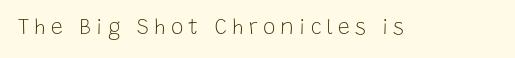
{"italic": "no", "bold": "no", "underline": "no", "letter_spacing": "wide", "letter_spacing_em": 0.24, "glyph_px": 21}
